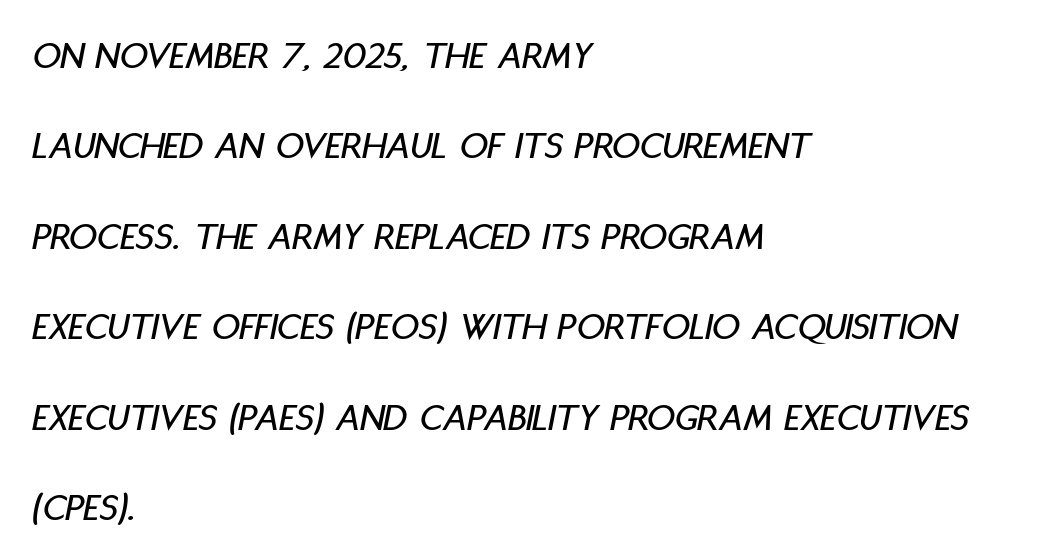
The image shows 39 px condensed type, italic (leaning right); set left-aligned, loose line spacing (2.32x), normal letter spacing, not underlined; low stroke contrast and a large x-height.
